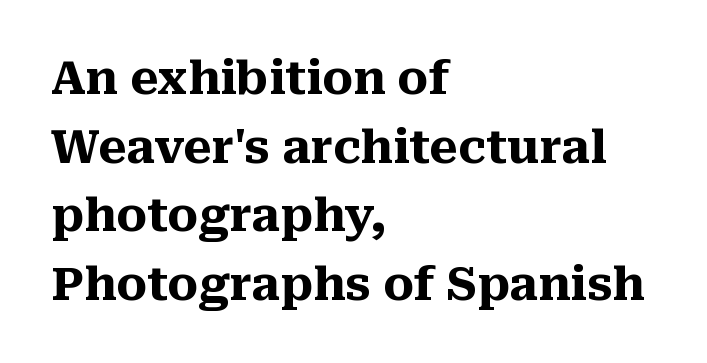
Q: Is the text bold? A: Yes.
Q: Is the text italic (slanted)? A: No, it is upright.
Q: Is the typeface a serif or a sans-serif typeface? A: Serif.
Q: Is the text underlined? A: No.
Q: How is the paragraph aligned? A: Left-aligned.
Q: Is the spacing between letters normal or unusually wide? A: Normal.
Q: Is the spacing between lines tight, normal or loose? A: Normal.
Q: Width (condensed, normal, or wide)? A: Normal.
Q: Stroke contrast? A: Medium.
Q: x-height? A: Medium.
Q: Monospaced? A: No.
